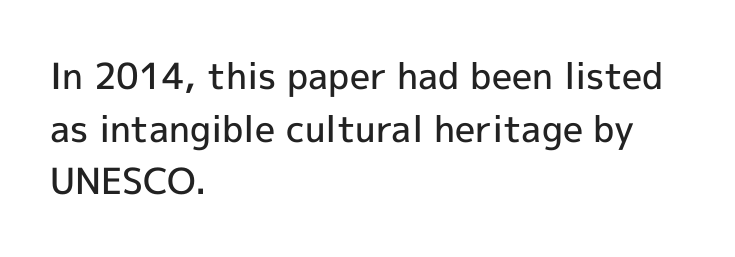
Q: Is the text bold? A: Semi-bold.
Q: Is the text italic (slanted)? A: No, it is upright.
Q: Is the typeface a serif or a sans-serif typeface? A: Sans-serif.
Q: Is the text underlined? A: No.
Q: How is the paragraph aligned? A: Left-aligned.
Q: Is the spacing between letters normal or unusually wide? A: Normal.
Q: Is the spacing between lines tight, normal or loose? A: Normal.
Q: Width (condensed, normal, or wide)? A: Normal.
Q: x-height? A: Medium.
Q: Monospaced? A: No.
